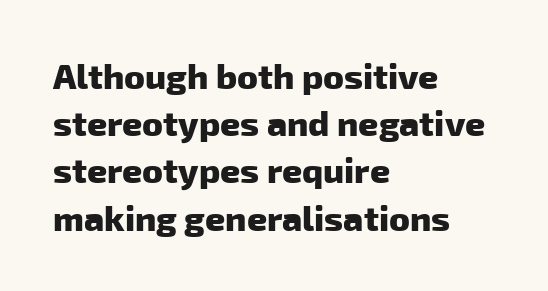
Nobody touched the tracking dial on this one. Note the varied advance widths — an 'i' is clearly narrower than an 'm'. Nobody drew a line under any word here. How heavy is the stroke? Heavy — this is a bold.
